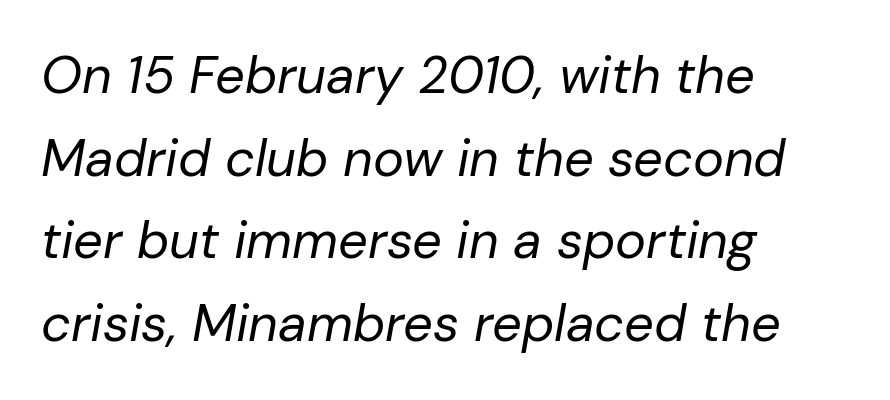
{"italic": "yes", "lean": "right", "slant_degrees": 10, "bold": "no", "weight": "regular", "width": "normal", "stroke_contrast": "low", "x_height": "medium", "monospaced": "no", "underline": "no", "align": "left", "line_spacing": "normal", "line_spacing_ratio": 1.59, "letter_spacing": "normal", "letter_spacing_em": 0.0, "glyph_px": 52}
